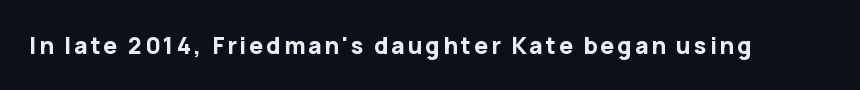
Q: Is the text bold? A: Yes.
Q: Is the text italic (slanted)? A: No, it is upright.
Q: Is the text underlined? A: No.
